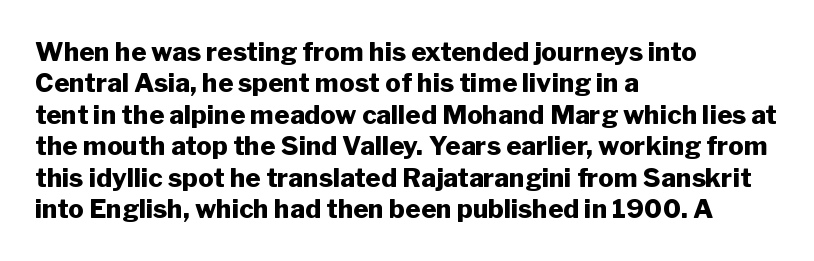
Q: Is the text bold? A: Yes.
Q: Is the text italic (slanted)? A: No, it is upright.
Q: Is the text underlined? A: No.
Q: How is the paragraph aligned? A: Left-aligned.
Q: Is the spacing between letters normal or unusually wide? A: Normal.
